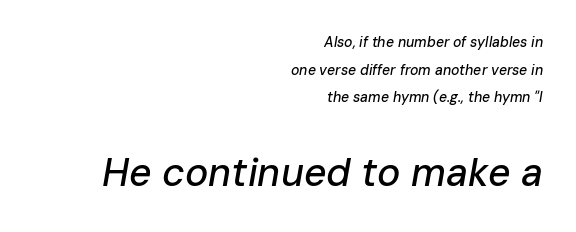
Q: Is the text italic (slanted)? A: Yes, it leans right by about 10 degrees.
Q: Is the text underlined? A: No.
Q: How is the paragraph aligned? A: Right-aligned.
Q: Is the spacing between letters normal or unusually wide? A: Normal.
Q: Is the spacing between lines tight, normal or loose? A: Loose.
Q: Which block of text is set in a larger size, the first (top) or the second (bottom)? A: The second (bottom) one.
Q: Width (condensed, normal, or wide)? A: Normal.
Q: Stroke contrast? A: Low.
Q: x-height? A: Medium.
Q: Monospaced? A: No.
